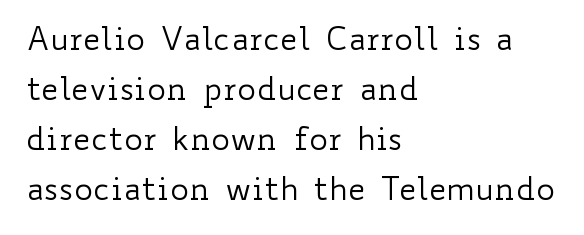
The image shows 32 px regular-weight, wide type, upright; set left-aligned, normal line spacing (1.56x), normal letter spacing, not underlined; low stroke contrast and a small x-height.
